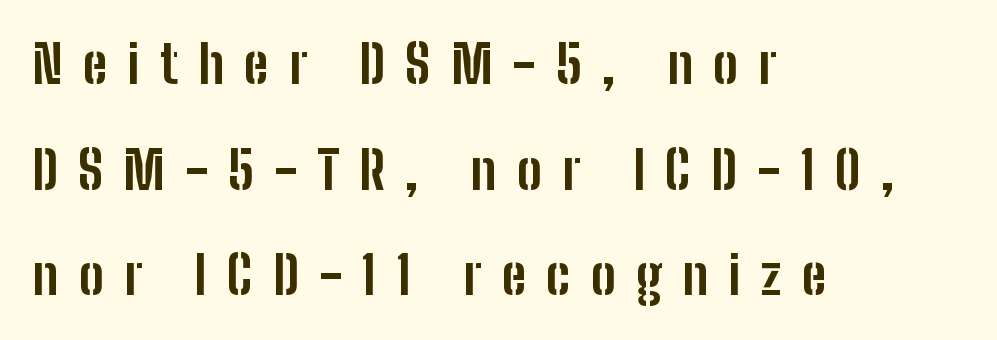
{"serif": "no", "italic": "no", "bold": "yes", "weight": "bold", "width": "condensed", "stroke_contrast": "low", "x_height": "medium", "monospaced": "no", "underline": "no", "align": "left", "line_spacing": "loose", "line_spacing_ratio": 2.03, "letter_spacing": "wide", "letter_spacing_em": 0.39, "glyph_px": 52}
